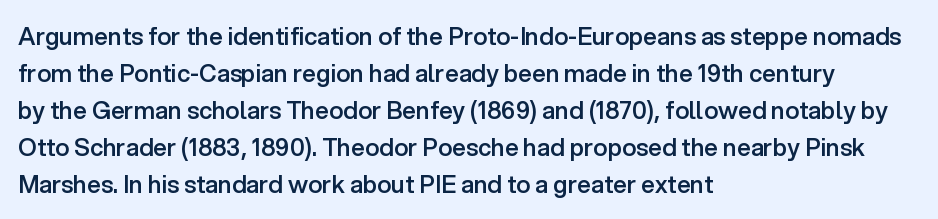
The image shows 24 px text type, upright; set left-aligned, normal line spacing (1.54x), normal letter spacing, not underlined.
